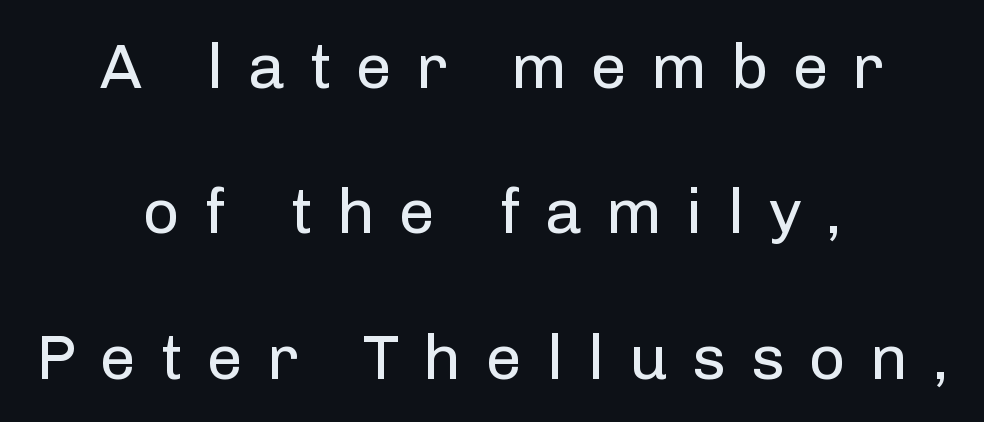
{"serif": "no", "italic": "no", "bold": "no", "weight": "regular", "width": "normal", "stroke_contrast": "low", "x_height": "medium", "monospaced": "no", "underline": "no", "align": "center", "line_spacing": "loose", "line_spacing_ratio": 2.27, "letter_spacing": "wide", "letter_spacing_em": 0.38, "glyph_px": 64}
